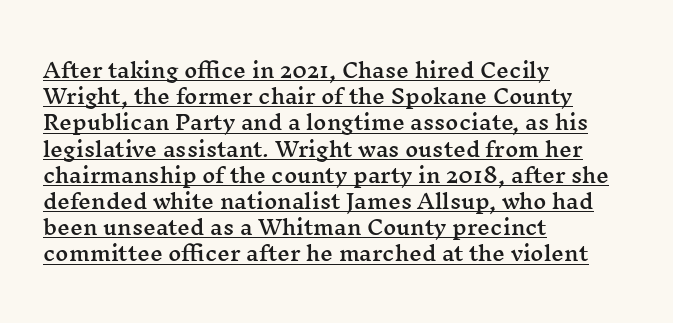
The image shows 20 px text type, upright; set left-aligned, normal line spacing (1.31x), normal letter spacing, underlined.
